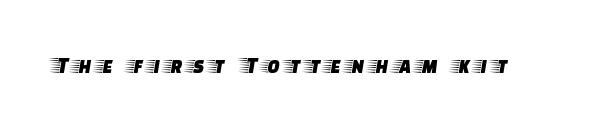
{"underline": "no", "letter_spacing": "wide", "letter_spacing_em": 0.25, "glyph_px": 23}
